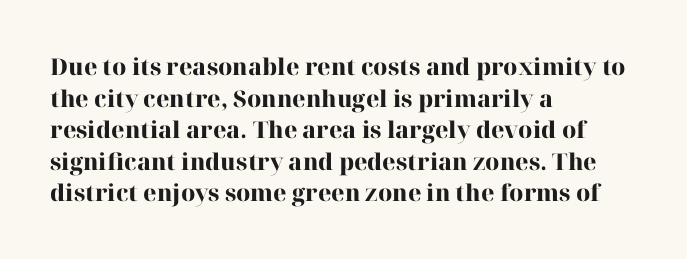
One glance says typical: line gaps are just what's usual. The letters stand upright; this is a roman face. These lines stack with their left ends in a neat column. Bold? Absolutely — the strokes are thick and heavy.
